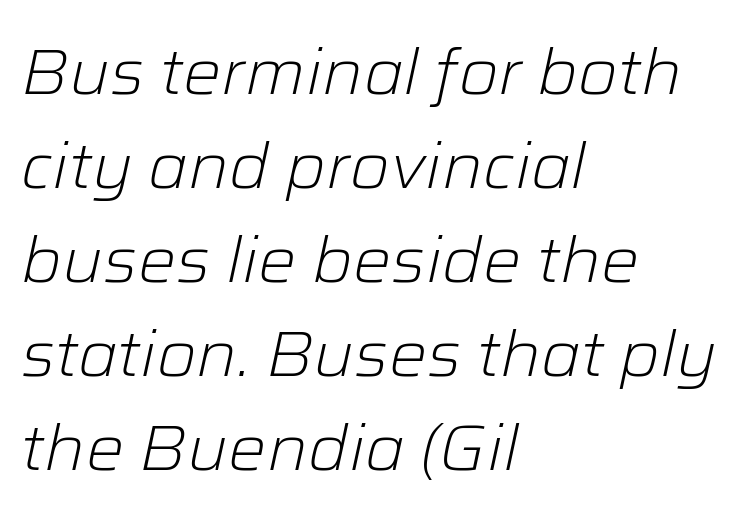
{"italic": "yes", "lean": "right", "slant_degrees": 12, "bold": "no", "weight": "light", "width": "normal", "stroke_contrast": "low", "x_height": "medium", "monospaced": "no", "underline": "no", "align": "left", "line_spacing": "normal", "line_spacing_ratio": 1.47, "letter_spacing": "normal", "letter_spacing_em": 0.0, "glyph_px": 64}
